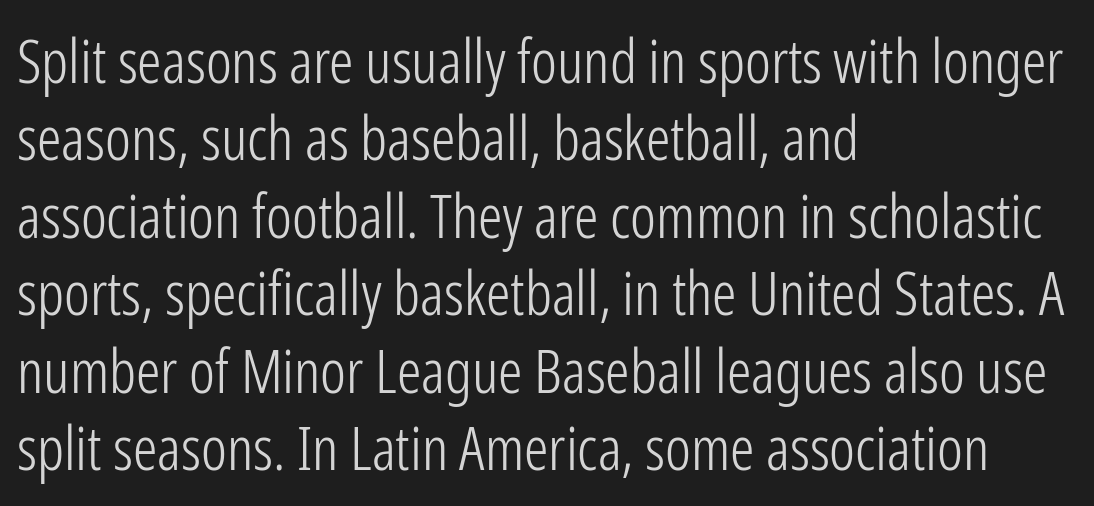
Q: Is the text bold? A: No.
Q: Is the text italic (slanted)? A: No, it is upright.
Q: Is the typeface a serif or a sans-serif typeface? A: Sans-serif.
Q: Is the text underlined? A: No.
Q: How is the paragraph aligned? A: Left-aligned.
Q: Is the spacing between letters normal or unusually wide? A: Normal.
Q: Is the spacing between lines tight, normal or loose? A: Normal.
Q: Width (condensed, normal, or wide)? A: Condensed.
Q: Stroke contrast? A: Low.
Q: x-height? A: Medium.
Q: Monospaced? A: No.
